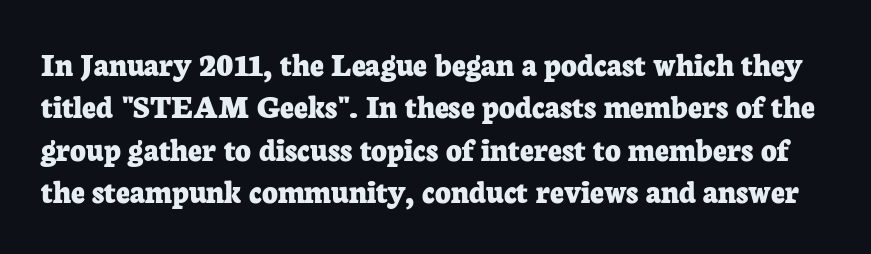
This sample uses an upright cut, with every glyph sitting square on the baseline. Proportional: the letters do not fall into vertical columns. The type is set solid horizontally, with unmodified tracking. Each row of text sits above clean, open space. Strokes here are thick enough to call this a true bold. What kind of face is this? One with serifs.
